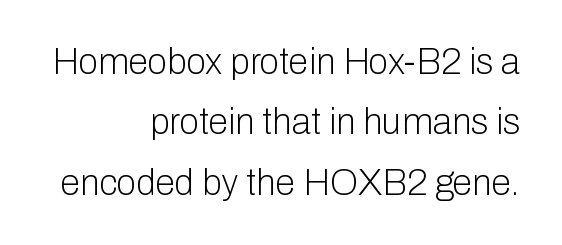
It's the straight-up-and-down kind of type. Stroke terminals: plain, sans-serif. The words here are not underlined. The tracking reads as untouched default to a designer's eye. The lines sit at an ordinary, default distance from one another. This reads as an unemphasized weight, regular at the heaviest.
